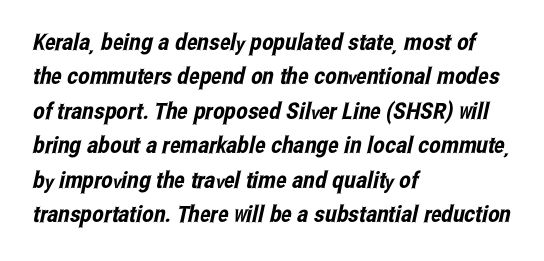
{"underline": "no", "align": "left", "line_spacing": "normal", "line_spacing_ratio": 1.5, "letter_spacing": "normal", "letter_spacing_em": 0.0, "glyph_px": 23}
